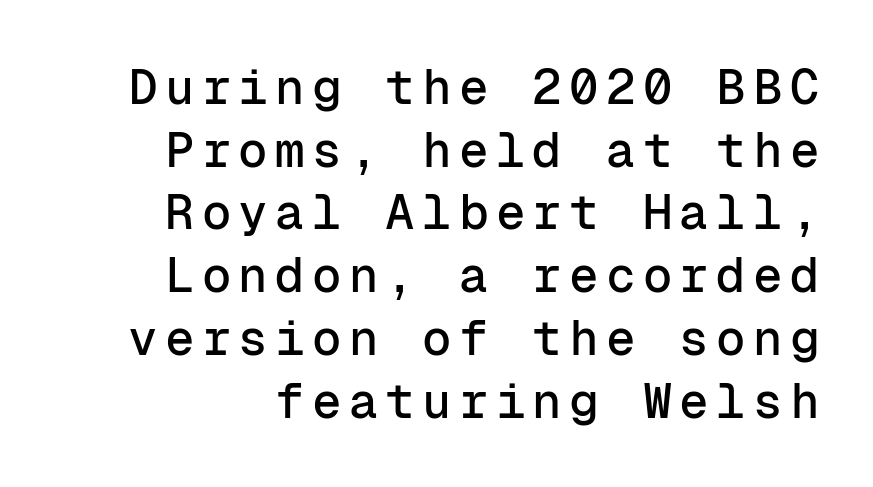
The axis of the letterforms is exactly vertical. This is sans-serif lettering, the kind often seen on screens and signage. Do the characters align in a grid? Yes, the font is monospaced. Descenders hang freely into open space. The designer left line spacing at the default.
